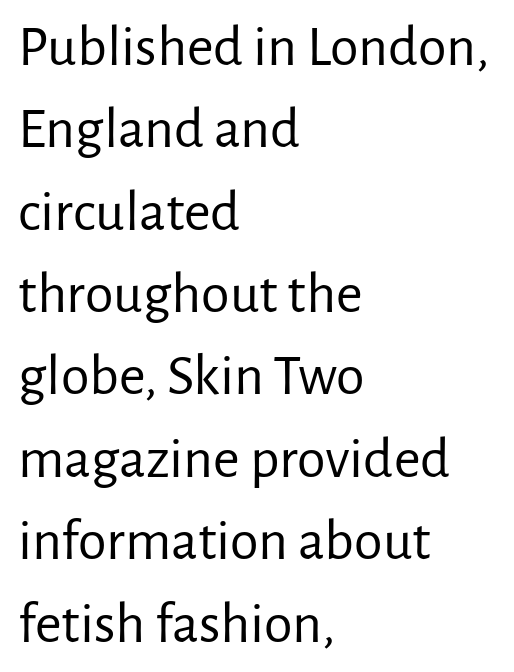
Horizontal alignment here is leftward, the default for most running prose. Rows of type keep a routine distance in the vertical direction. Varying glyph widths throughout — classic text-font behaviour. Anything drawn beneath the words? Only blank space. The rendering shows plain stroke endings on the letterforms — a sans-serif design.
